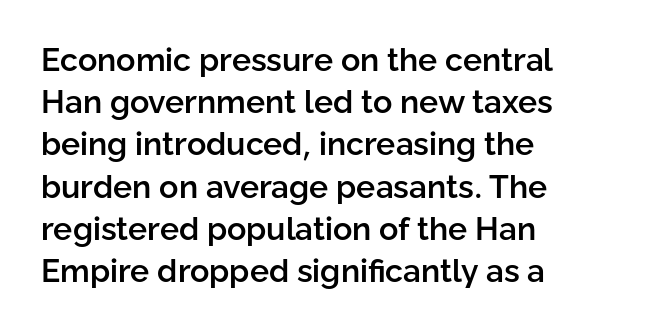
The image shows 32 px semibold sans-serif type, upright; set left-aligned, normal line spacing (1.32x), normal letter spacing, not underlined; low stroke contrast and a medium x-height.
